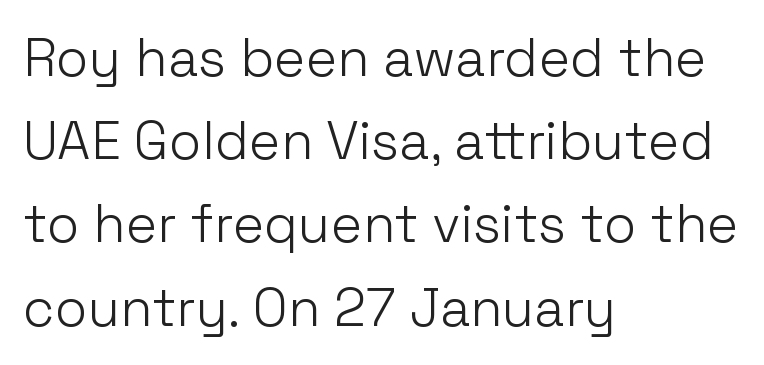
The face looks like a standard text weight, possibly lighter. Inter-character spacing is left at the font's built-in metrics. Is this a fixed-width face? No — the glyphs have proportional, varying widths. Horizontally, the lines are justified to the leading edge only. Upright lettering throughout. The characters display no serif detailing; their extremities are plain.
